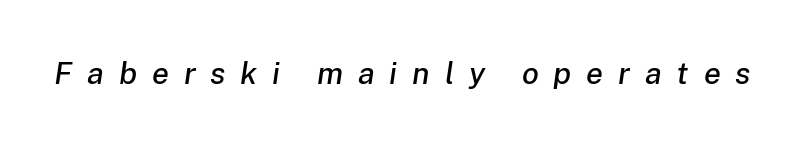
Italic? Definitely — the glyphs are oblique. The zone under the glyphs is completely vacant. A typesetter would call this proportional, since set widths differ per character. Tracking value appears strongly positive — letters spread wide.
